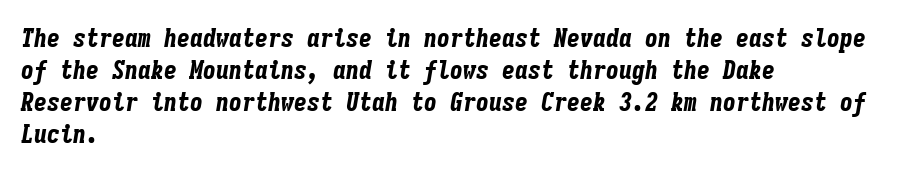
{"italic": "yes", "lean": "right", "slant_degrees": 9, "bold": "yes", "underline": "no", "align": "left", "line_spacing_ratio": 1.23, "letter_spacing": "normal", "letter_spacing_em": 0.0, "glyph_px": 26}
